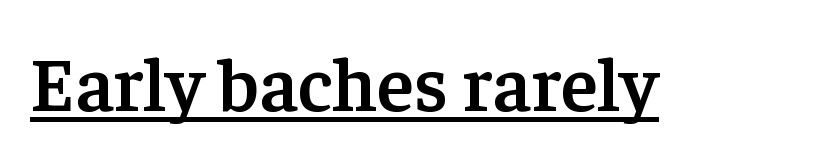
{"serif": "yes", "italic": "no", "bold": "semi", "weight": "semibold", "width": "normal", "stroke_contrast": "low", "x_height": "medium", "monospaced": "no", "underline": "yes", "letter_spacing": "normal", "letter_spacing_em": 0.0, "glyph_px": 77}
